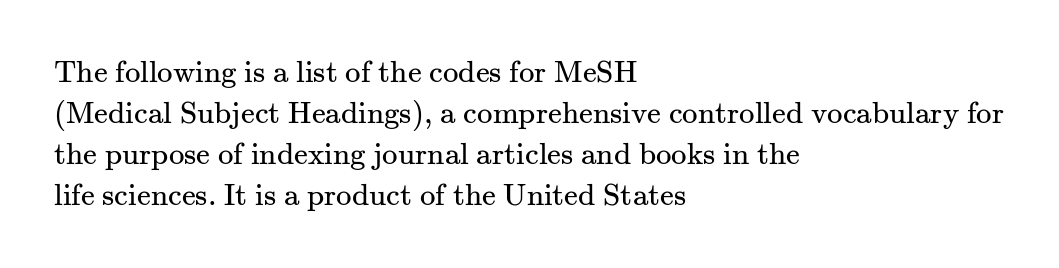
The image shows 31 px regular-weight serif type, upright; set left-aligned, normal line spacing (1.32x), normal letter spacing, not underlined; medium stroke contrast and a small x-height.
